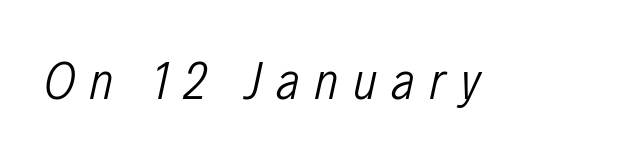
Q: Is the text bold? A: No.
Q: Is the text italic (slanted)? A: Yes, it leans right by about 12 degrees.
Q: Is the text underlined? A: No.
Q: Is the spacing between letters normal or unusually wide? A: Unusually wide.
Q: Width (condensed, normal, or wide)? A: Condensed.
Q: Stroke contrast? A: Low.
Q: x-height? A: Medium.
Q: Monospaced? A: No.
